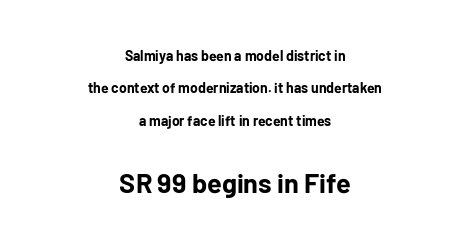
{"italic": "no", "bold": "yes", "underline": "no", "align": "center", "line_spacing": "loose", "line_spacing_ratio": 2.31, "letter_spacing": "normal", "letter_spacing_em": 0.0, "larger_block": "second", "size_ratio": 1.93, "glyph_px": 27}
